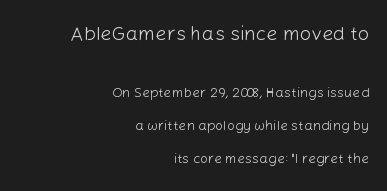
The image shows 20 px text type, upright; set right-aligned, loose line spacing (2.36x), normal letter spacing, not underlined; the first (top) block is 1.43x larger.
